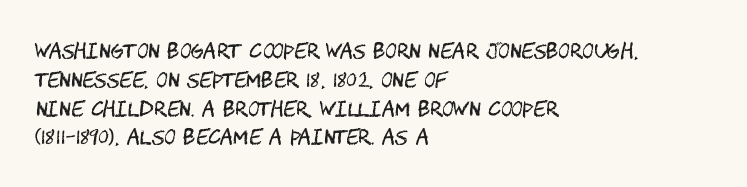
The image shows 20 px text type, upright; set left-aligned, normal line spacing (1.44x), normal letter spacing, not underlined.
